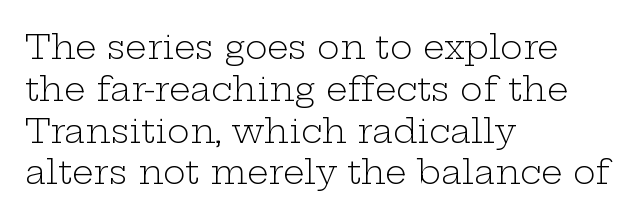
The face used here is seriffed, in the tradition of book romans. Think of a printed novel: that variable character pitch is what you see here. Anything drawn beneath the words? Only blank space. Notice how the stems are strictly vertical — no italics here.
